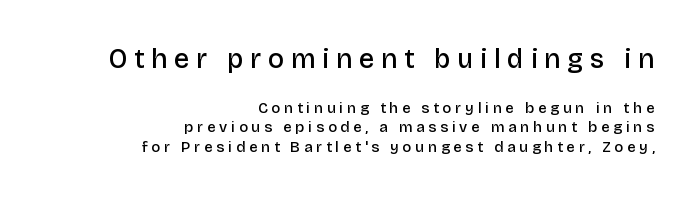
Q: Is the text bold? A: Semi-bold.
Q: Is the text italic (slanted)? A: No, it is upright.
Q: Is the text underlined? A: No.
Q: How is the paragraph aligned? A: Right-aligned.
Q: Is the spacing between letters normal or unusually wide? A: Unusually wide.
Q: Is the spacing between lines tight, normal or loose? A: Normal.
Q: Which block of text is set in a larger size, the first (top) or the second (bottom)? A: The first (top) one.
